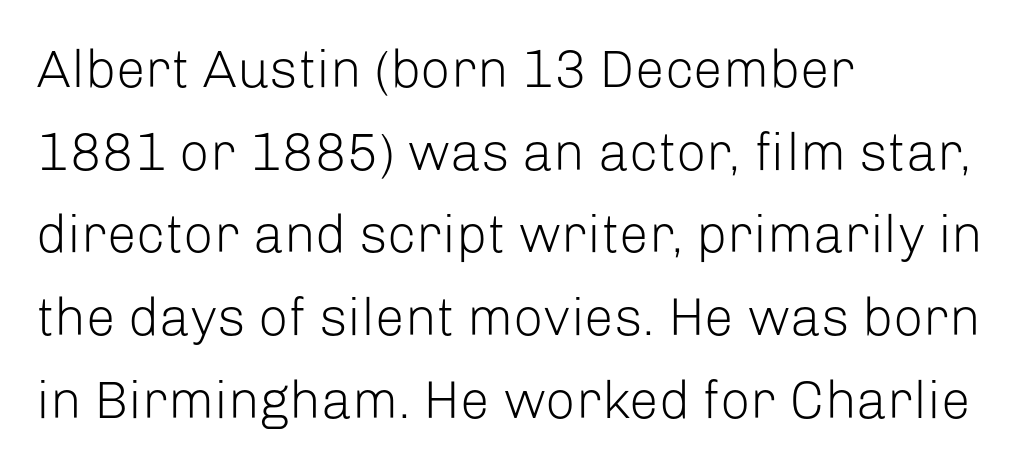
{"serif": "no", "italic": "no", "bold": "no", "weight": "light", "width": "normal", "stroke_contrast": "low", "x_height": "medium", "monospaced": "no", "underline": "no", "align": "left", "line_spacing": "normal", "line_spacing_ratio": 1.56, "letter_spacing": "normal", "letter_spacing_em": 0.0, "glyph_px": 53}
